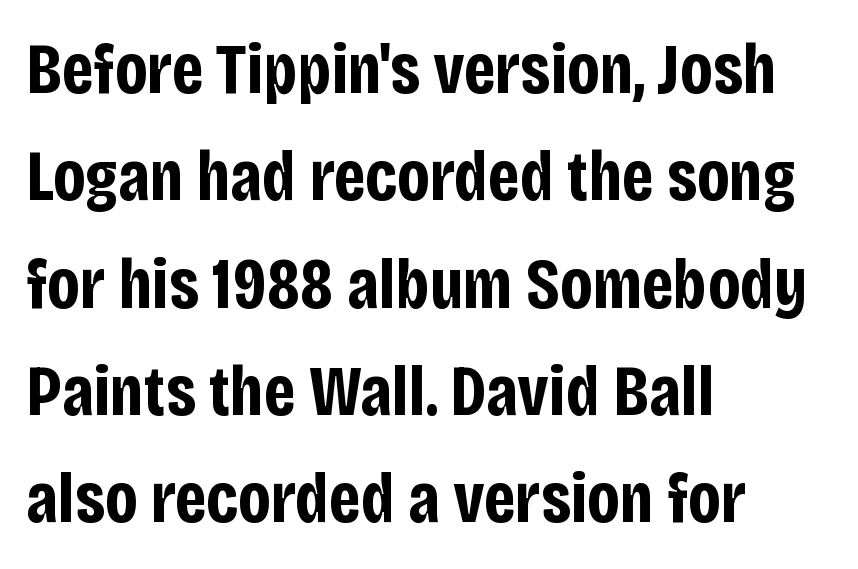
Notice how descenders clear the ascenders below comfortably — that's standard leading. The type sits square on the baseline with zero lean. I'd describe the lettering as bold — thick and assertive. Serif or sans? Sans — the stroke terminals are bare. Is the block centered? No — it sits flush against the left margin.
